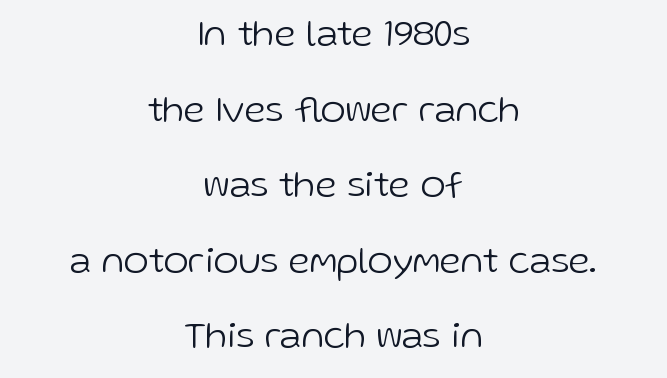
The image shows 38 px light sans-serif type, upright; set centered, loose line spacing (1.99x), normal letter spacing, not underlined; low stroke contrast and a medium x-height.
